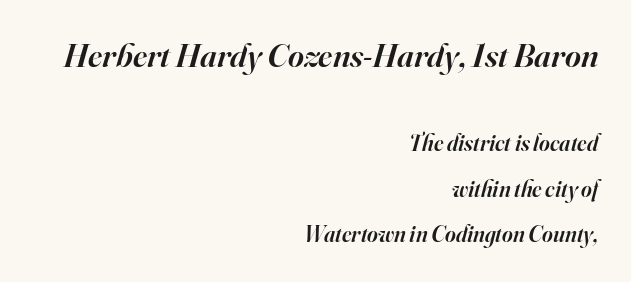
Q: Is the text bold? A: Semi-bold.
Q: Is the text italic (slanted)? A: Yes, it leans right by about 16 degrees.
Q: Is the typeface a serif or a sans-serif typeface? A: Serif.
Q: Is the text underlined? A: No.
Q: How is the paragraph aligned? A: Right-aligned.
Q: Is the spacing between letters normal or unusually wide? A: Normal.
Q: Is the spacing between lines tight, normal or loose? A: Loose.
Q: Which block of text is set in a larger size, the first (top) or the second (bottom)? A: The first (top) one.
Q: Width (condensed, normal, or wide)? A: Normal.
Q: Stroke contrast? A: High.
Q: x-height? A: Small.
Q: Monospaced? A: No.
